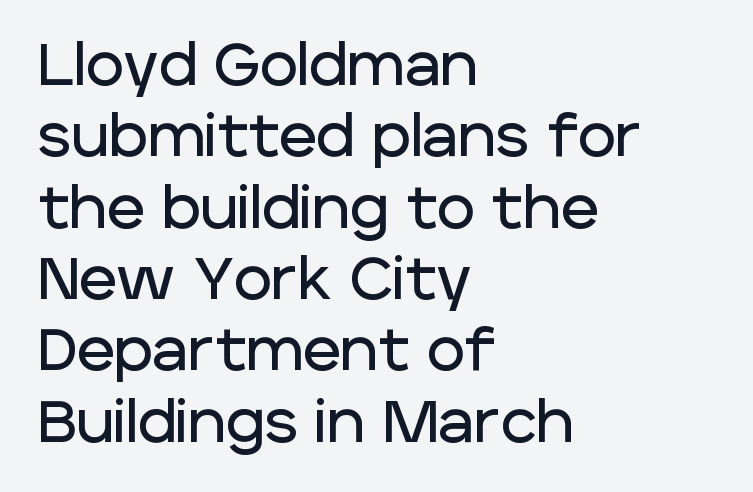
The image shows 58 px sans-serif type, upright; set left-aligned, line spacing 1.23x, normal letter spacing, not underlined; low stroke contrast and a large x-height.
